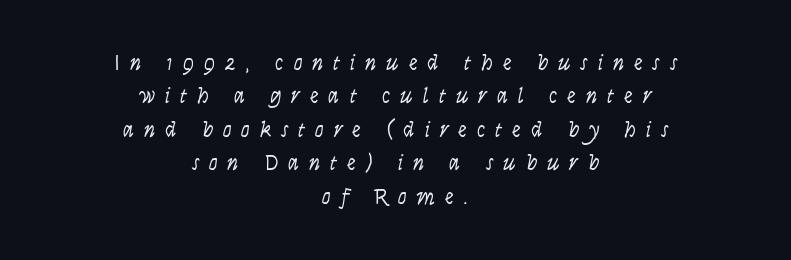
The image shows 22 px text type, italic (leaning right); set centered, normal line spacing (1.52x), unusually wide letter spacing (+0.45 em), not underlined.
